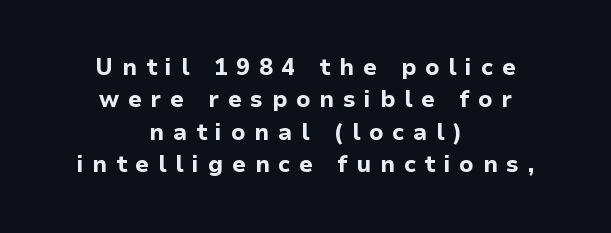
Q: Is the text bold? A: Yes.
Q: Is the text italic (slanted)? A: No, it is upright.
Q: Is the text underlined? A: No.
Q: How is the paragraph aligned? A: Centered.
Q: Is the spacing between letters normal or unusually wide? A: Unusually wide.
Q: Is the spacing between lines tight, normal or loose? A: Normal.
